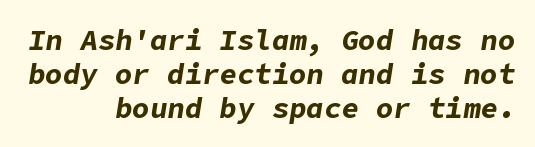
The image shows 29 px bold type, italic (leaning right); set right-aligned, line spacing 1.17x, normal letter spacing, not underlined; low stroke contrast and a medium x-height.
